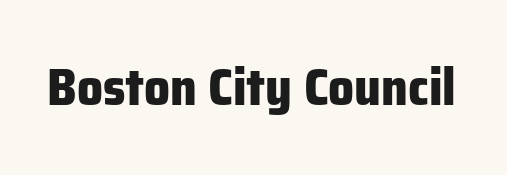
The image shows 51 px heavy sans-serif type, upright; set normal letter spacing, not underlined; low stroke contrast and a medium x-height.
